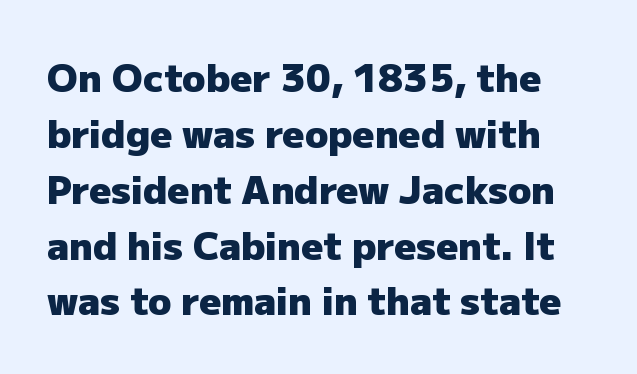
The image shows 38 px heavy sans-serif type, upright; set normal line spacing (1.47x), normal letter spacing, not underlined; low stroke contrast and a medium x-height.
